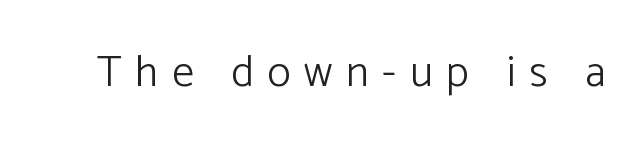
Q: Is the text bold? A: No.
Q: Is the text italic (slanted)? A: No, it is upright.
Q: Is the typeface a serif or a sans-serif typeface? A: Sans-serif.
Q: Is the text underlined? A: No.
Q: Is the spacing between letters normal or unusually wide? A: Unusually wide.
Q: Width (condensed, normal, or wide)? A: Normal.
Q: Stroke contrast? A: Low.
Q: x-height? A: Medium.
Q: Monospaced? A: No.
